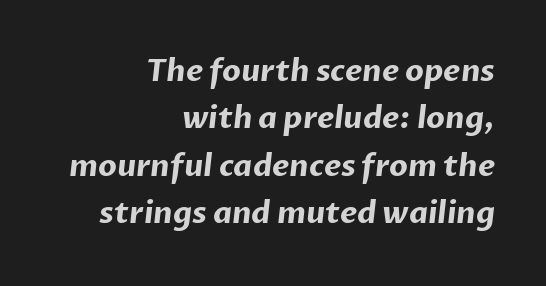
Is the type bold? Yes — the strokes are clearly thick and heavy. Leftover space on each line is placed entirely before the opening word. Inter-character spacing is left at the font's built-in metrics. Summary of vertical rhythm: regular, with standard interline spacing.
